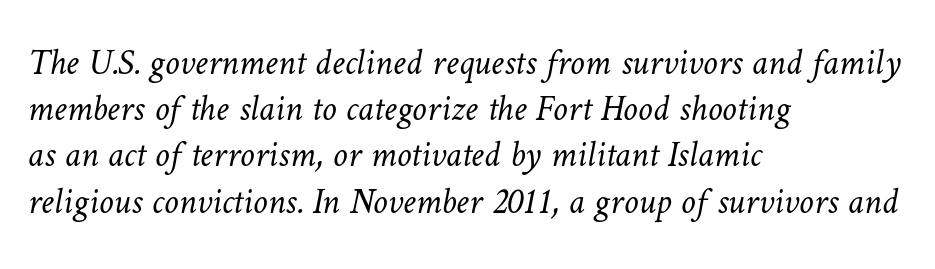
Q: Is the text bold? A: No.
Q: Is the text underlined? A: No.
Q: How is the paragraph aligned? A: Left-aligned.
Q: Is the spacing between letters normal or unusually wide? A: Normal.
Q: Is the spacing between lines tight, normal or loose? A: Normal.
Q: Width (condensed, normal, or wide)? A: Normal.
Q: Stroke contrast? A: Low.
Q: x-height? A: Medium.
Q: Monospaced? A: No.
